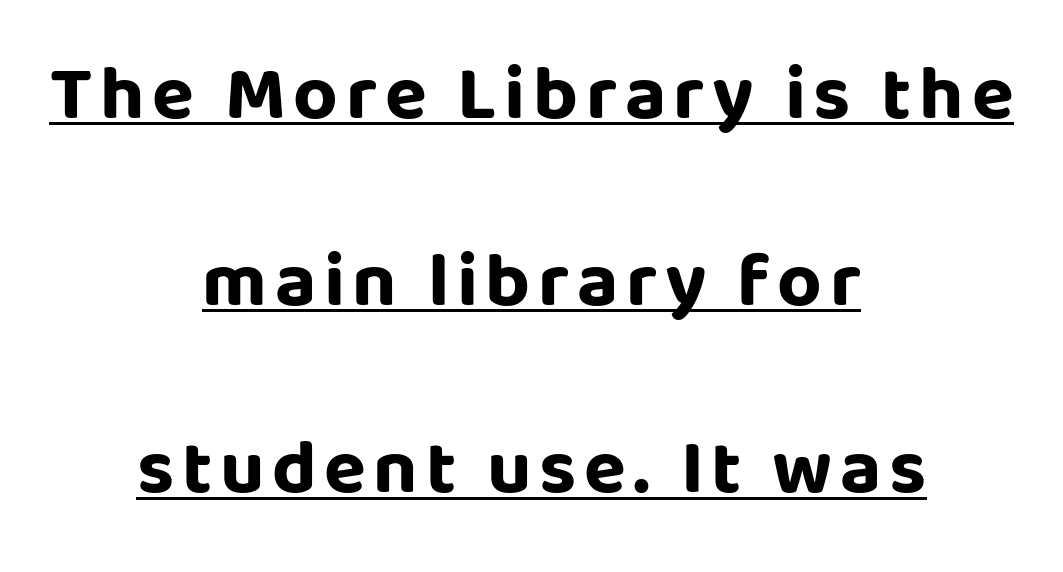
Q: Is the text bold? A: Yes.
Q: Is the text italic (slanted)? A: No, it is upright.
Q: Is the typeface a serif or a sans-serif typeface? A: Sans-serif.
Q: Is the text underlined? A: Yes.
Q: How is the paragraph aligned? A: Centered.
Q: Is the spacing between lines tight, normal or loose? A: Loose.
Q: Width (condensed, normal, or wide)? A: Normal.
Q: Stroke contrast? A: Low.
Q: x-height? A: Large.
Q: Monospaced? A: No.
